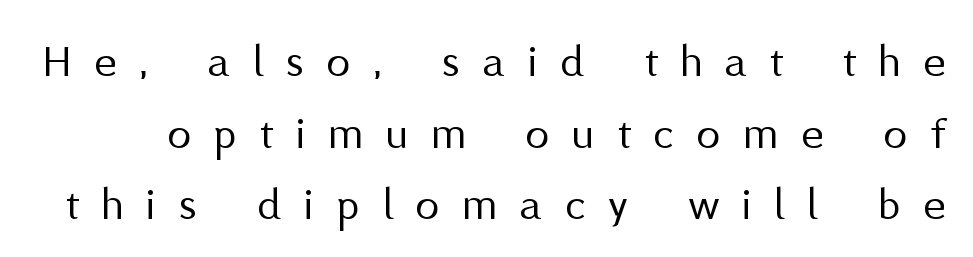
Line spacing here is normal. The letterforms sit at book weight or below. This sample has the flowing, uneven cadence of proportional lettering. The face used here is rendered with a markedly widened letterfit. Is there any slant? The stems are plumb.
